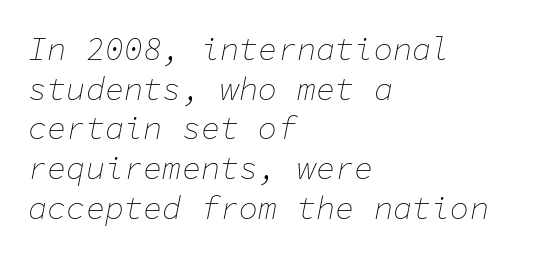
{"italic": "yes", "lean": "right", "slant_degrees": 11, "bold": "no", "weight": "thin", "width": "normal", "stroke_contrast": "low", "x_height": "medium", "monospaced": "yes", "underline": "no", "align": "left", "line_spacing_ratio": 1.24, "letter_spacing": "normal", "letter_spacing_em": 0.0, "glyph_px": 32}
